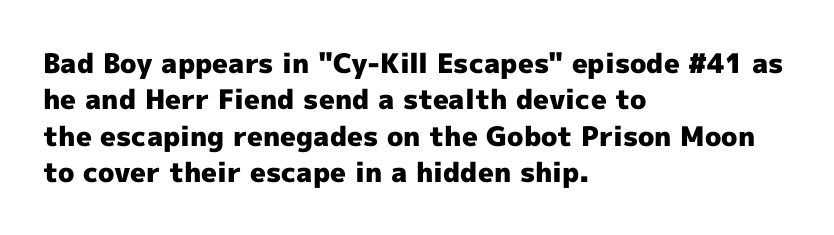
Q: Is the text bold? A: Yes.
Q: Is the text italic (slanted)? A: No, it is upright.
Q: Is the text underlined? A: No.
Q: How is the paragraph aligned? A: Left-aligned.
Q: Is the spacing between letters normal or unusually wide? A: Normal.
Q: Is the spacing between lines tight, normal or loose? A: Normal.
